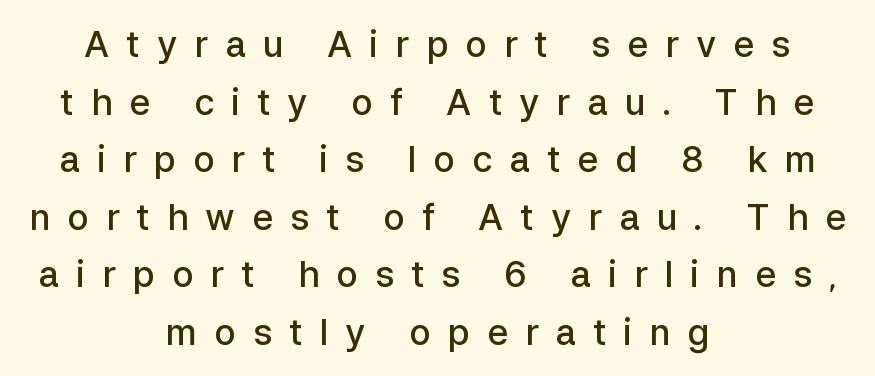
The foot of each line stays bare and open. This block has exactly the height ordinary leading produces. The text block is weighted toward neither margin, spreading evenly from the middle. The rendering uses a semibold face; strokes are thickened but not to full bold.
